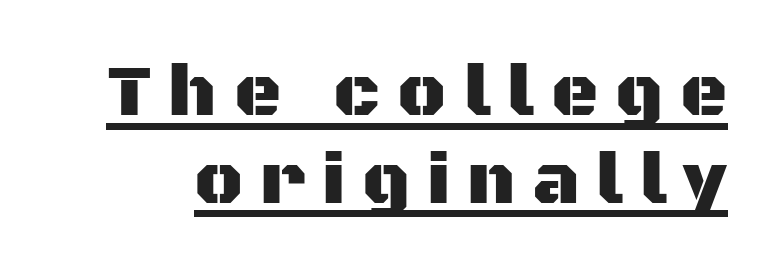
The image shows 73 px sans-serif type, upright; set line spacing 1.2x, unusually wide letter spacing (+0.23 em), underlined; medium stroke contrast and a large x-height.
